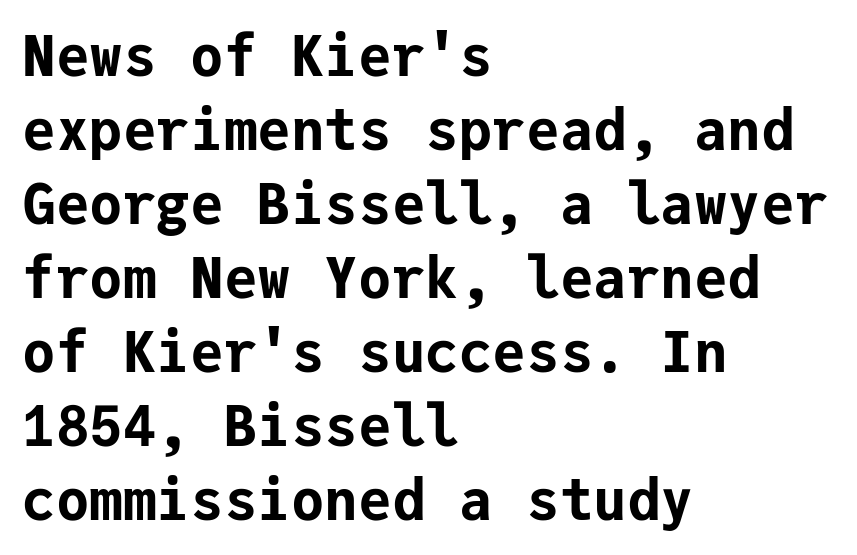
Q: Is the text bold? A: Yes.
Q: Is the text italic (slanted)? A: No, it is upright.
Q: Is the typeface a serif or a sans-serif typeface? A: Sans-serif.
Q: Is the text underlined? A: No.
Q: How is the paragraph aligned? A: Left-aligned.
Q: Is the spacing between letters normal or unusually wide? A: Normal.
Q: Is the spacing between lines tight, normal or loose? A: Normal.
Q: Width (condensed, normal, or wide)? A: Normal.
Q: Stroke contrast? A: Low.
Q: x-height? A: Medium.
Q: Monospaced? A: Yes.
